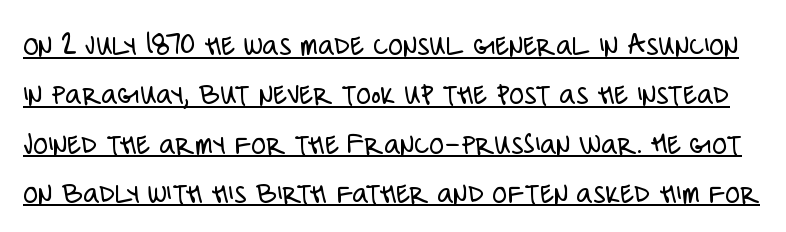
{"serif": "no", "italic": "no", "bold": "no", "weight": "light", "width": "condensed", "stroke_contrast": "low", "x_height": "large", "monospaced": "no", "underline": "yes", "line_spacing": "normal", "line_spacing_ratio": 1.59, "letter_spacing": "normal", "letter_spacing_em": 0.0, "glyph_px": 31}
